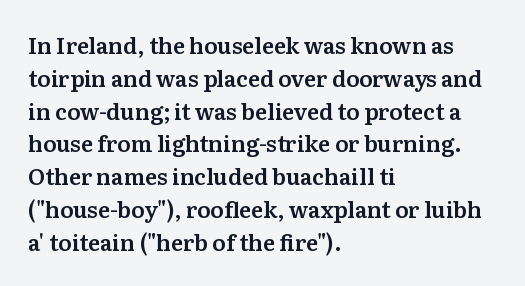
The specimen omits any rule beneath the text block's lines. Is the letter spacing exaggerated? No — it looks like the ordinary default. The typography opts for an upright posture over an oblique one. The rag falls on the right side of this text block. Baseline-to-baseline distance is the conventional proportion of letter height.
